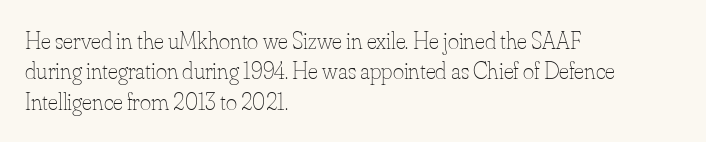
{"italic": "no", "bold": "no", "underline": "no", "align": "left", "line_spacing": "normal", "line_spacing_ratio": 1.27, "letter_spacing": "normal", "letter_spacing_em": 0.0, "glyph_px": 24}
